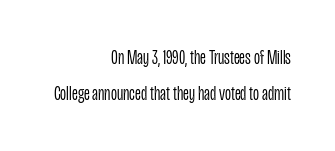
Ascenders rise straight up at ninety degrees. Descenders hang freely into open space. Every row of glyphs terminates at an identical x-position on the right. The face looks like a standard text weight, possibly lighter. The rendering keeps characters at their native spacing.
